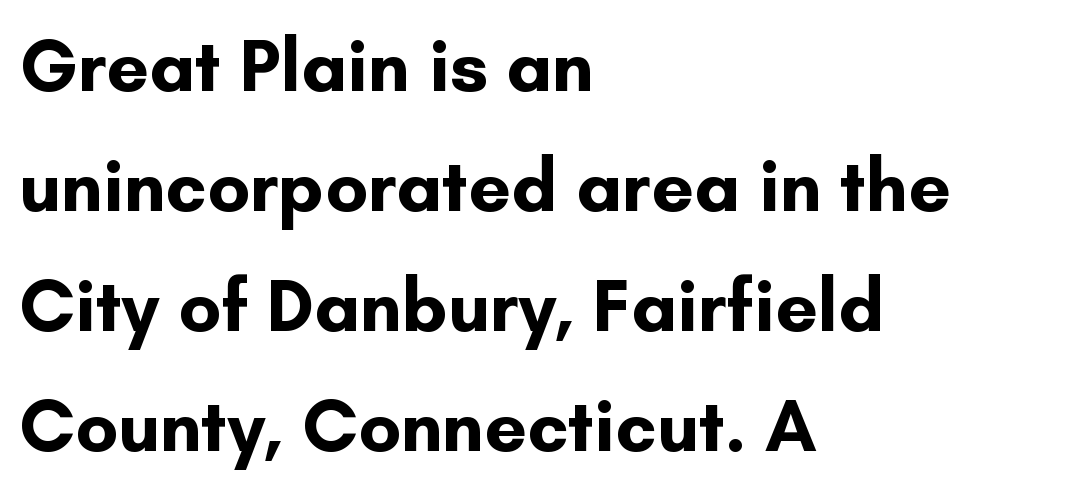
{"serif": "no", "italic": "no", "bold": "yes", "weight": "bold", "width": "normal", "stroke_contrast": "low", "x_height": "small", "monospaced": "no", "underline": "no", "align": "left", "line_spacing": "normal", "line_spacing_ratio": 1.6, "letter_spacing": "normal", "letter_spacing_em": 0.0, "glyph_px": 75}
